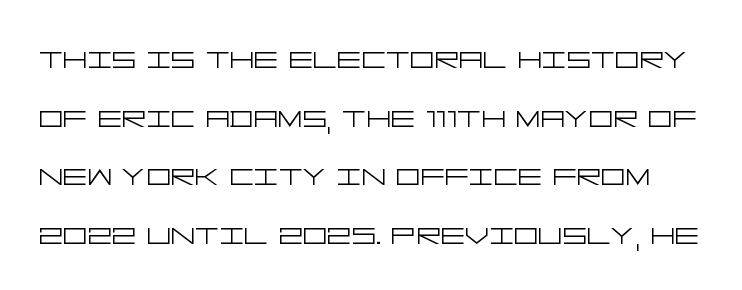
What's the leading like? Ordinary, nothing unusual. Examine the stroke ends and you'll find no serifs. Characters follow at the spacing the type designer built in. Vertical strokes here are truly vertical. Any mark beneath the type? The region is blank.
